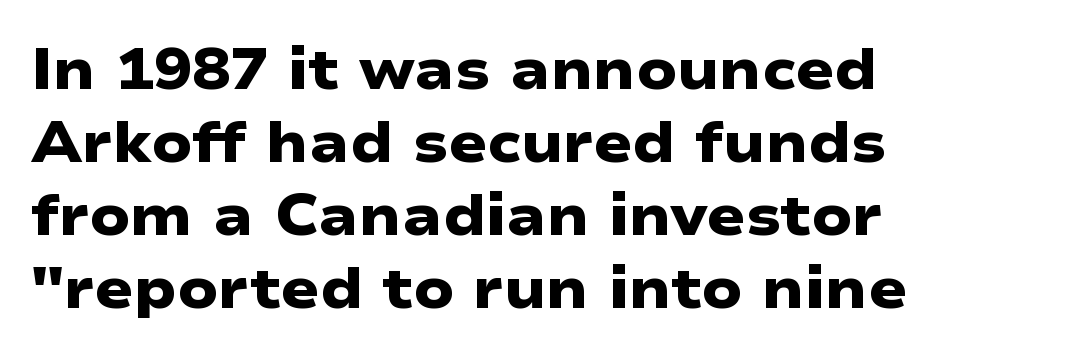
Q: Is the text bold? A: Yes.
Q: Is the typeface a serif or a sans-serif typeface? A: Sans-serif.
Q: Is the text underlined? A: No.
Q: How is the paragraph aligned? A: Left-aligned.
Q: Is the spacing between letters normal or unusually wide? A: Normal.
Q: Is the spacing between lines tight, normal or loose? A: Normal.
Q: Width (condensed, normal, or wide)? A: Wide.
Q: Stroke contrast? A: Low.
Q: x-height? A: Medium.
Q: Monospaced? A: No.
